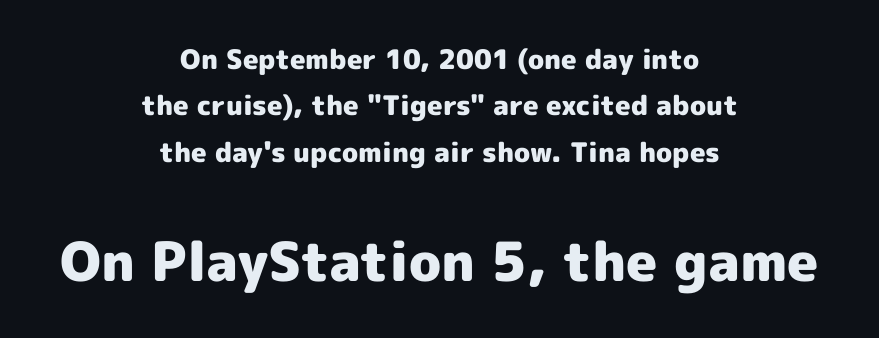
The image shows 54 px heavy sans-serif type, upright; set centered, line spacing 1.72x, normal letter spacing, not underlined; the second (bottom) block is 2.0x larger; a medium x-height.
